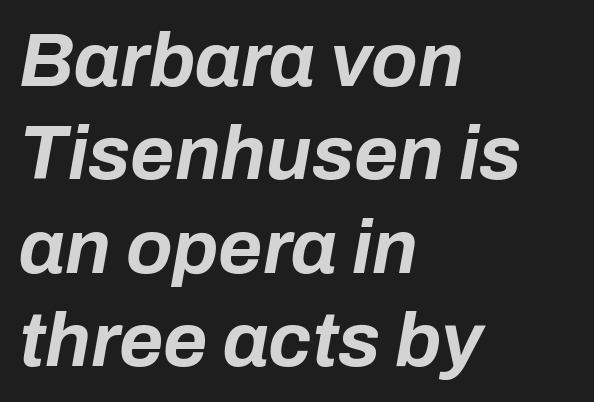
{"italic": "yes", "lean": "right", "slant_degrees": 10, "bold": "yes", "weight": "bold", "width": "normal", "stroke_contrast": "low", "x_height": "medium", "monospaced": "no", "underline": "no", "align": "left", "line_spacing_ratio": 1.23, "letter_spacing": "normal", "letter_spacing_em": 0.0, "glyph_px": 76}
